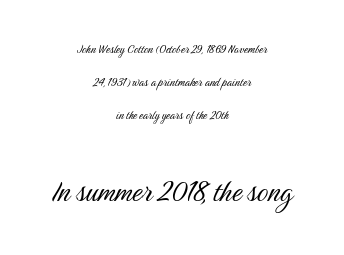
The image shows 35 px light, condensed sans-serif type; set centered, loose line spacing (2.37x), normal letter spacing, not underlined; the second (bottom) block is 2.5x larger; medium stroke contrast and a medium x-height.
